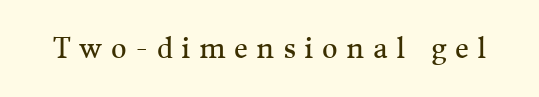
{"italic": "no", "bold": "no", "underline": "no", "letter_spacing": "wide", "letter_spacing_em": 0.32, "glyph_px": 27}
